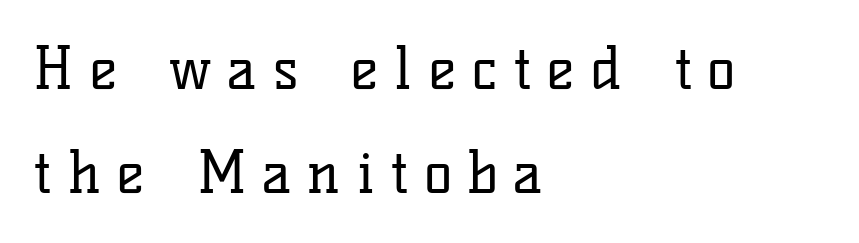
{"serif": "yes", "italic": "no", "bold": "no", "weight": "regular", "width": "normal", "stroke_contrast": "low", "x_height": "medium", "monospaced": "no", "underline": "no", "align": "left", "line_spacing_ratio": 1.8, "letter_spacing": "wide", "letter_spacing_em": 0.28, "glyph_px": 58}
